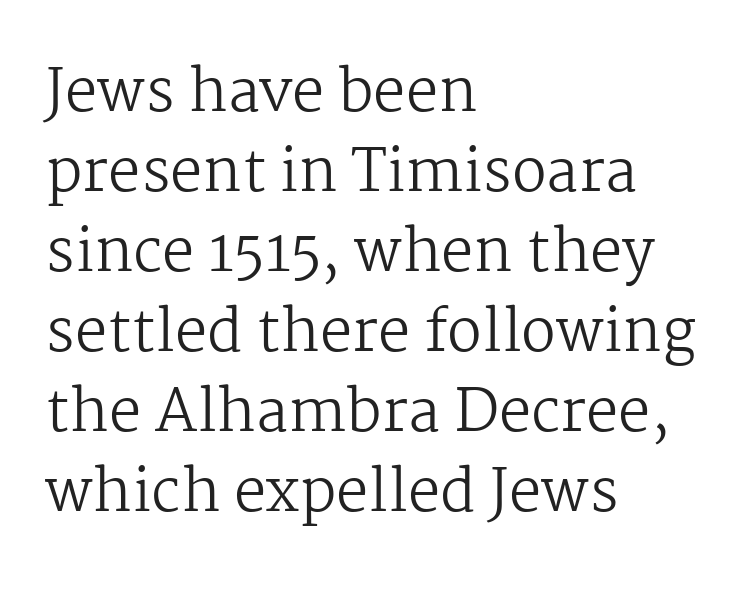
The image shows 58 px regular-weight serif type, upright; set left-aligned, normal line spacing (1.38x), normal letter spacing, not underlined; medium stroke contrast and a medium x-height.
